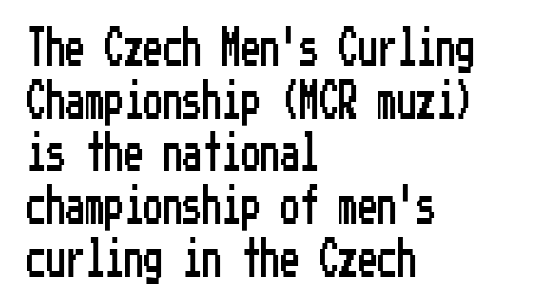
Glyph-to-glyph distance matches everyday printed text. The compositor pushed each line to the left boundary. In terms of leading, this rendering sits right in the middle. The rendering shows plain stroke endings on the letterforms — a sans-serif design. Unmarked baselines from the first word to the last. Quick note: not italic, upright.
